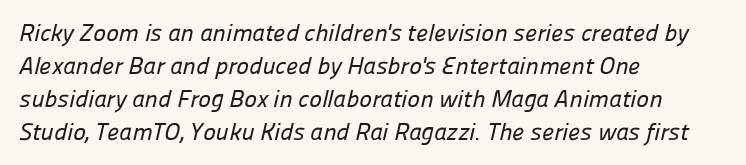
The image shows 24 px text type; set left-aligned, normal line spacing (1.38x), normal letter spacing, not underlined.
